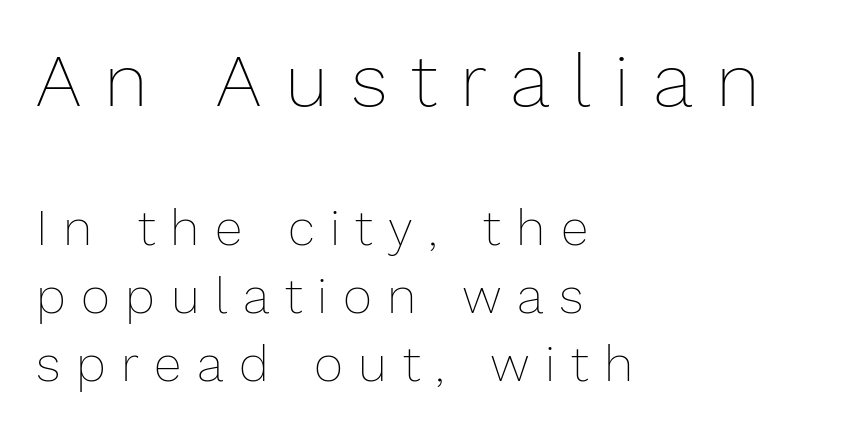
{"italic": "no", "bold": "no", "weight": "thin", "width": "normal", "stroke_contrast": "low", "x_height": "medium", "monospaced": "no", "underline": "no", "align": "left", "line_spacing": "normal", "line_spacing_ratio": 1.36, "letter_spacing": "wide", "letter_spacing_em": 0.31, "larger_block": "first", "size_ratio": 1.5, "glyph_px": 75}
